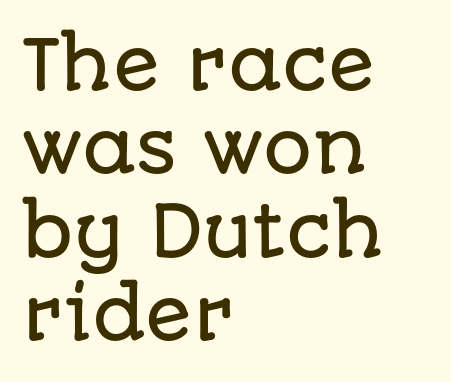
The type family on display is of the sans-serif kind. You can tell it's not italic because the verticals are truly vertical. The foot of each line stays bare and open. A typesetter would call this proportional, since set widths differ per character. Caption: multi-line text, flush left, ragged right. Nobody touched the tracking dial on this one.
